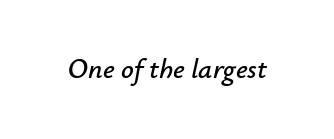
The image shows 28 px text type, italic (leaning right); set normal letter spacing, not underlined; low stroke contrast and a small x-height.
